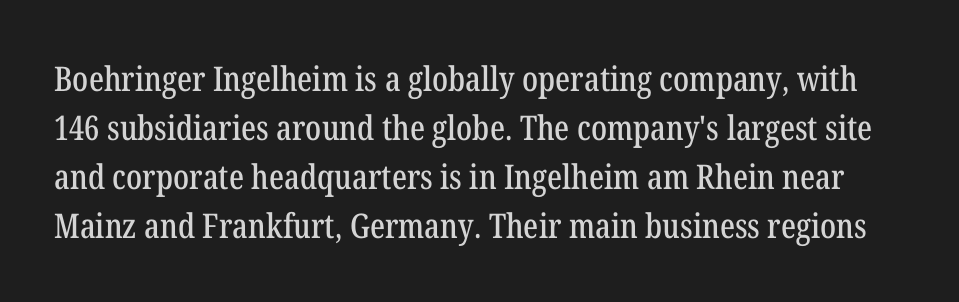
Ordinary non-slanted type is in use. Regarding serifs, this sample has them. In terms of letterspacing, this is plain default setting. Has an underline been added? It has not.
